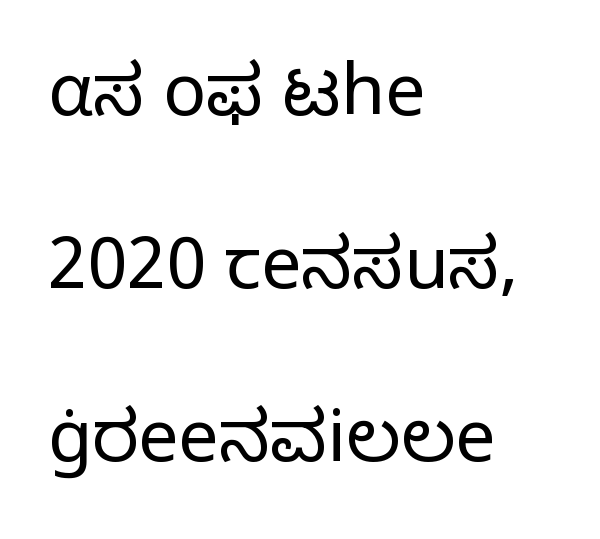
When letters stand straight like this, we call the style roman or upright. You can tell from the bare stems that sans-serif type was used. Do the characters align in a grid? No, the font is proportional. The gaps between neighbouring characters are ordinary and unremarkable. Baseline-to-baseline distance is far greater than the letter height.
